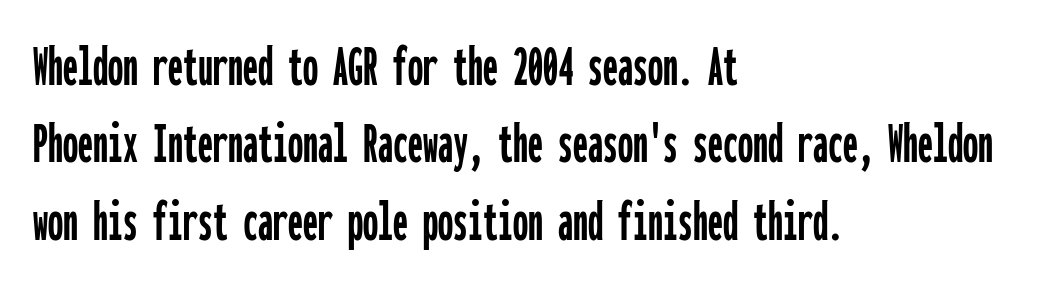
The image shows 60 px condensed sans-serif type, upright, monospaced; set left-aligned, normal line spacing (1.29x), normal letter spacing, not underlined; low stroke contrast and a medium x-height.
